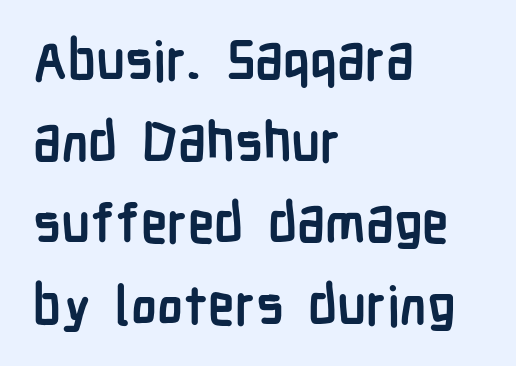
The face used here is a sans, in the tradition of grotesques and geometrics. This sample has the flowing, uneven cadence of proportional lettering. Pretty heavy lettering here — definitely bold. Horizontal alignment here is leftward, the default for most running prose.
